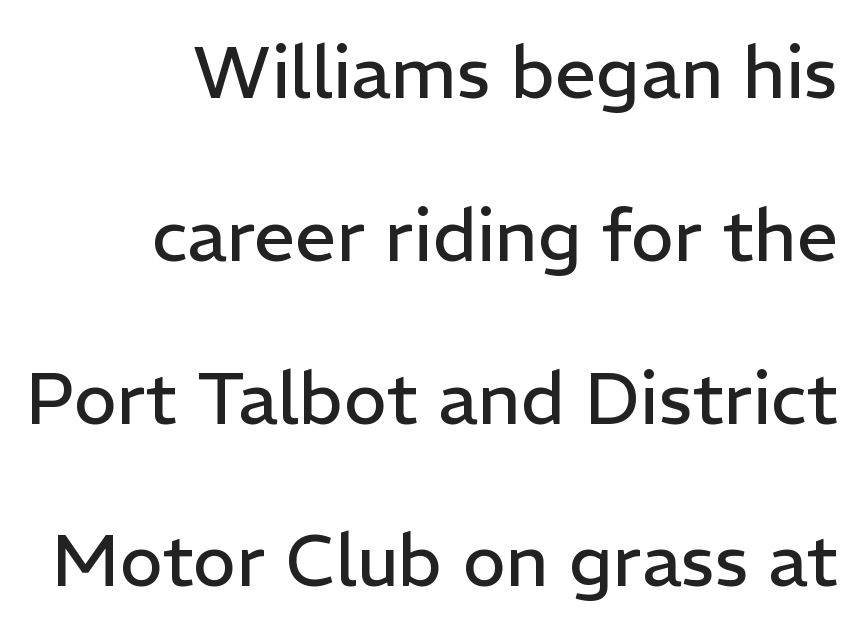
Q: Is the text bold? A: No.
Q: Is the text italic (slanted)? A: No, it is upright.
Q: Is the typeface a serif or a sans-serif typeface? A: Sans-serif.
Q: Is the text underlined? A: No.
Q: How is the paragraph aligned? A: Right-aligned.
Q: Is the spacing between letters normal or unusually wide? A: Normal.
Q: Is the spacing between lines tight, normal or loose? A: Loose.
Q: Width (condensed, normal, or wide)? A: Normal.
Q: Stroke contrast? A: Low.
Q: x-height? A: Medium.
Q: Monospaced? A: No.
